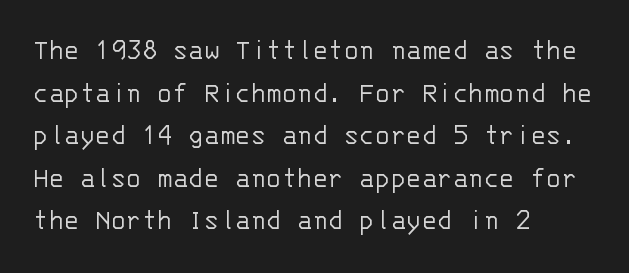
The image shows 32 px light sans-serif type, upright, monospaced; set left-aligned, normal line spacing (1.33x), normal letter spacing, not underlined; low stroke contrast and a large x-height.
